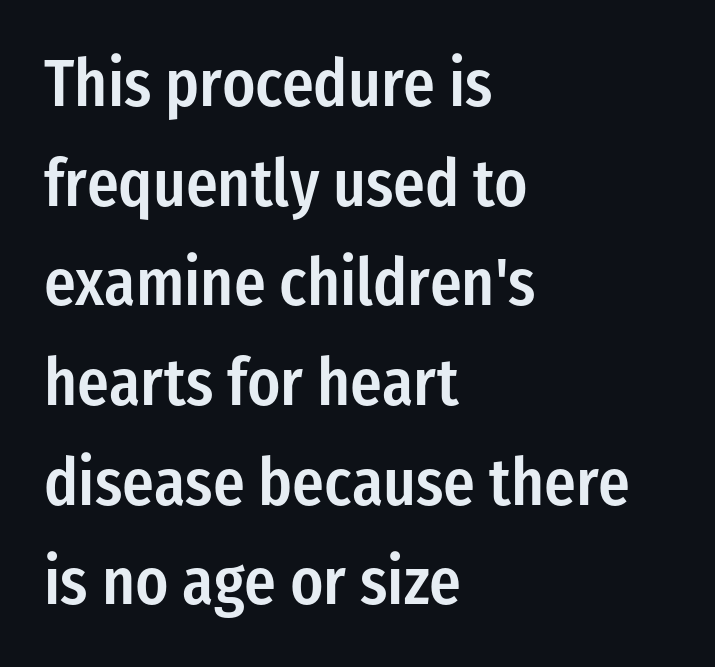
{"serif": "no", "italic": "no", "bold": "semi", "weight": "semibold", "width": "condensed", "stroke_contrast": "low", "x_height": "medium", "monospaced": "no", "underline": "no", "align": "left", "line_spacing": "normal", "line_spacing_ratio": 1.51, "letter_spacing": "normal", "letter_spacing_em": 0.0, "glyph_px": 66}
